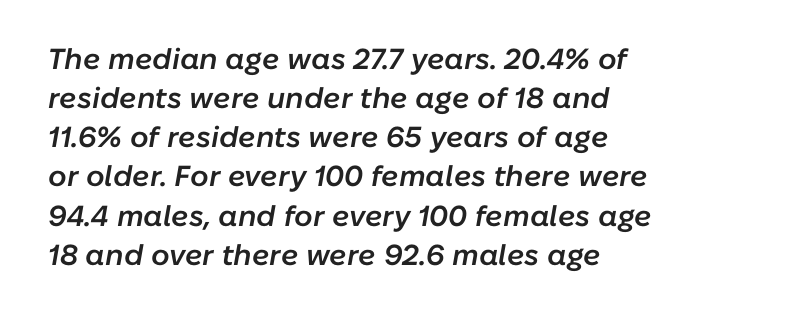
{"italic": "yes", "lean": "right", "slant_degrees": 10, "bold": "semi", "weight": "semibold", "width": "normal", "stroke_contrast": "low", "x_height": "medium", "monospaced": "no", "underline": "no", "align": "left", "line_spacing": "normal", "line_spacing_ratio": 1.35, "letter_spacing": "normal", "letter_spacing_em": 0.0, "glyph_px": 29}
